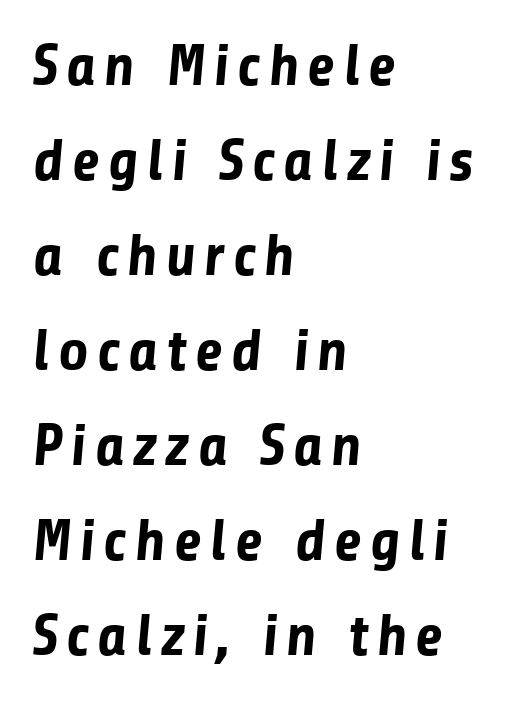
{"serif": "no", "bold": "yes", "weight": "bold", "width": "normal", "stroke_contrast": "low", "x_height": "medium", "monospaced": "no", "underline": "no", "align": "left", "line_spacing": "normal", "line_spacing_ratio": 1.61, "glyph_px": 59}
